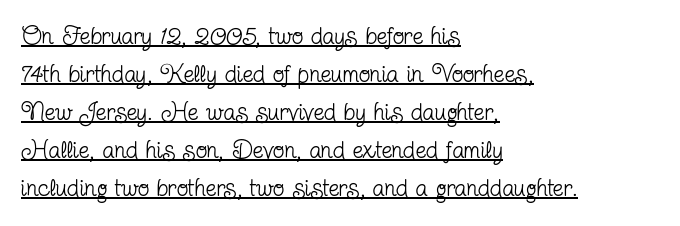
The image shows 24 px text type, upright; set left-aligned, normal line spacing (1.58x), normal letter spacing, underlined.
